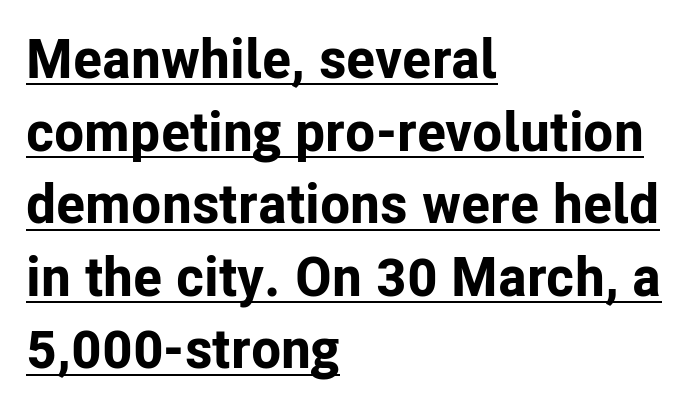
{"serif": "no", "italic": "no", "bold": "yes", "weight": "bold", "width": "normal", "stroke_contrast": "low", "x_height": "medium", "monospaced": "no", "underline": "yes", "align": "left", "line_spacing": "normal", "line_spacing_ratio": 1.32, "letter_spacing": "normal", "letter_spacing_em": 0.0, "glyph_px": 55}
